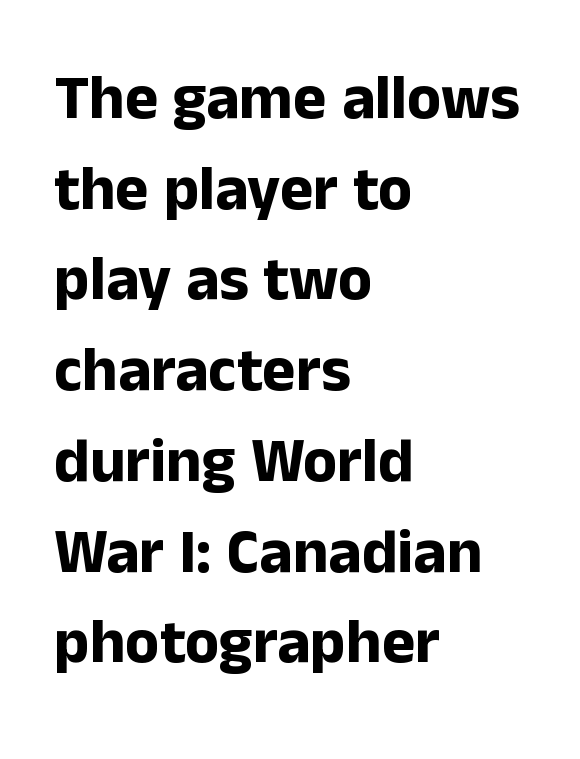
The image shows 63 px bold sans-serif type, upright; set left-aligned, normal line spacing (1.44x), normal letter spacing, not underlined; low stroke contrast and a medium x-height.
